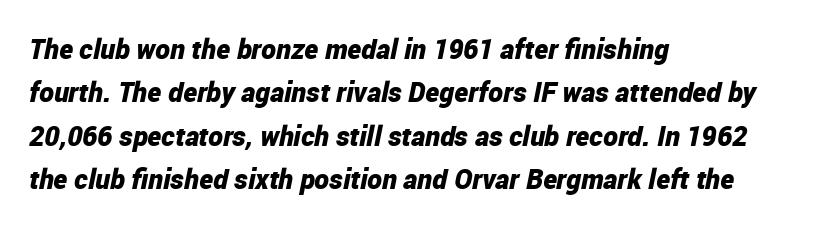
The image shows 28 px bold, condensed type, italic (leaning right); set left-aligned, normal line spacing (1.55x), normal letter spacing, not underlined; low stroke contrast and a medium x-height.
